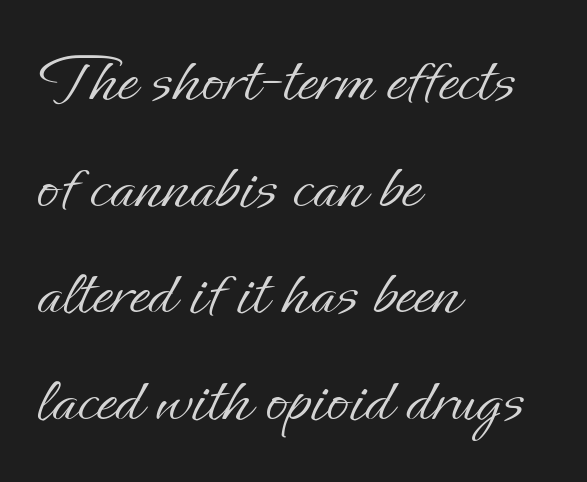
The face used here is rendered with its standard letterfit. Stems and bowls with no extra thickness — not bold. A classic flush-left, rag-right setting is used for this passage. The rows are spaced the way most documents space them.
